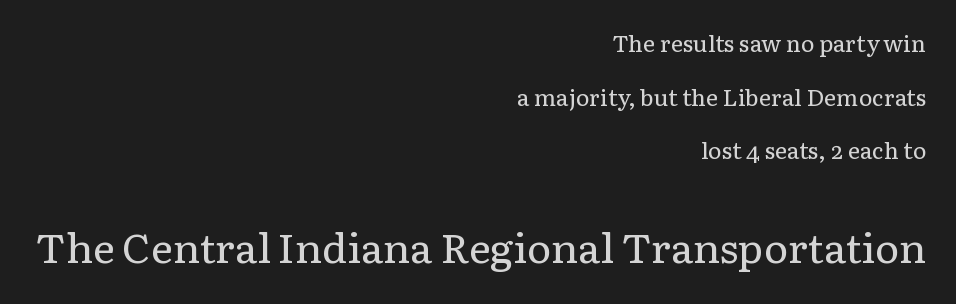
The rendering uses natural spacing where letterforms have individual widths. Old-style or modern, the face here clearly has serifs. The face looks like a standard text weight, possibly lighter. A bare baseline throughout the passage. Line spacing here is loose. Caption: upper text group reduced, lower text group enlarged.
